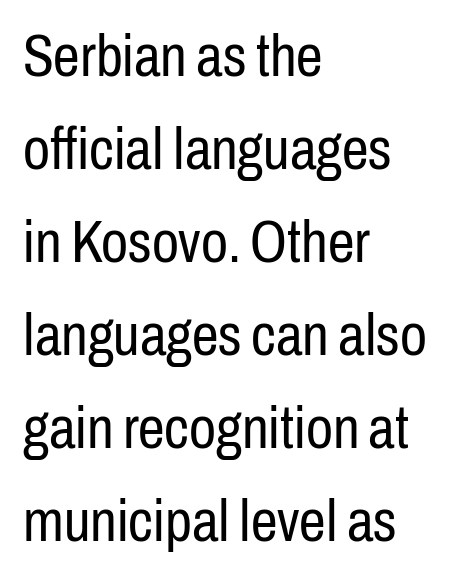
The image shows 60 px regular-weight, condensed sans-serif type, upright; set left-aligned, normal line spacing (1.55x), normal letter spacing, not underlined; low stroke contrast and a medium x-height.
